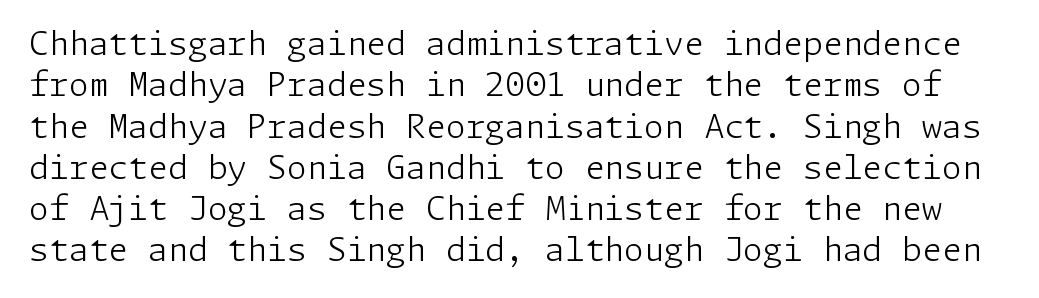
Q: Is the text bold? A: No.
Q: Is the text italic (slanted)? A: No, it is upright.
Q: Is the typeface a serif or a sans-serif typeface? A: Sans-serif.
Q: Is the text underlined? A: No.
Q: Is the spacing between letters normal or unusually wide? A: Normal.
Q: Is the spacing between lines tight, normal or loose? A: Normal.
Q: Width (condensed, normal, or wide)? A: Normal.
Q: Stroke contrast? A: Low.
Q: x-height? A: Medium.
